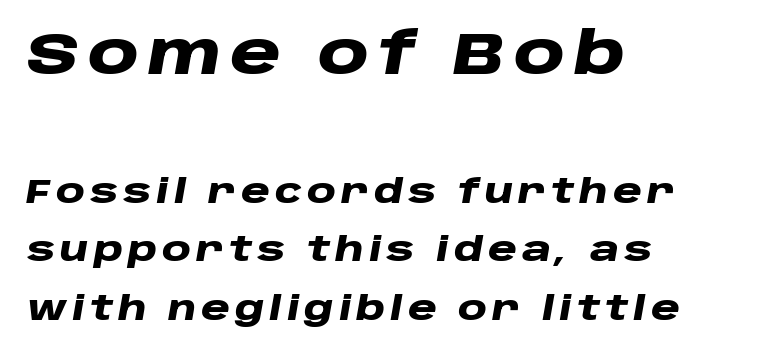
Q: Is the text bold? A: Yes.
Q: Is the text italic (slanted)? A: Yes, it leans right by about 10 degrees.
Q: Is the text underlined? A: No.
Q: How is the paragraph aligned? A: Left-aligned.
Q: Which block of text is set in a larger size, the first (top) or the second (bottom)? A: The first (top) one.
Q: Width (condensed, normal, or wide)? A: Wide.
Q: Stroke contrast? A: Low.
Q: x-height? A: Large.
Q: Monospaced? A: No.
